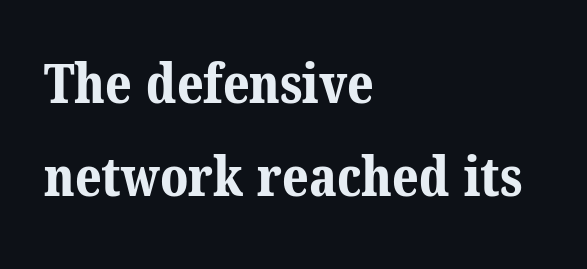
The image shows 55 px bold serif type; set left-aligned, normal line spacing (1.7x), normal letter spacing, not underlined; medium stroke contrast and a medium x-height.
